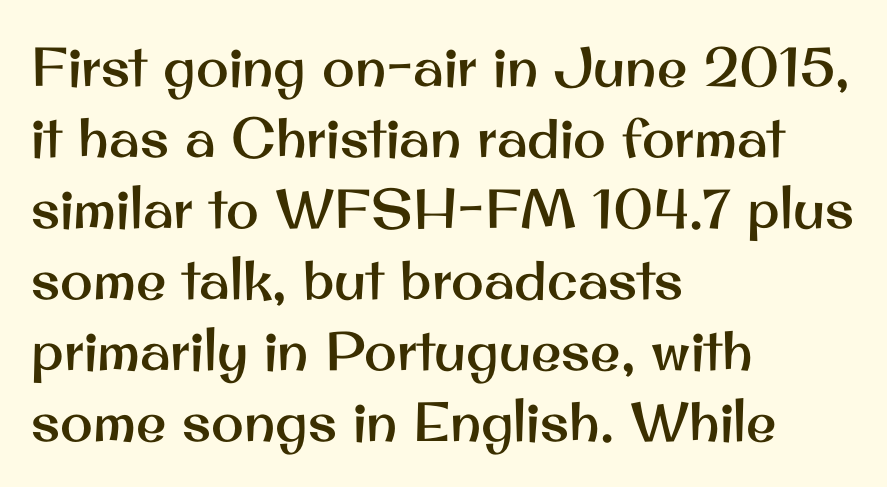
Observe the ordinary spacing: letters are neighbours, not strangers. Each letter keeps its own natural width here, so spacing adapts to shape. Caption: multi-line text, flush left, ragged right. A roman cut, with each character standing at attention. Observe the absence of serifs on each vertical stroke in this sample.
